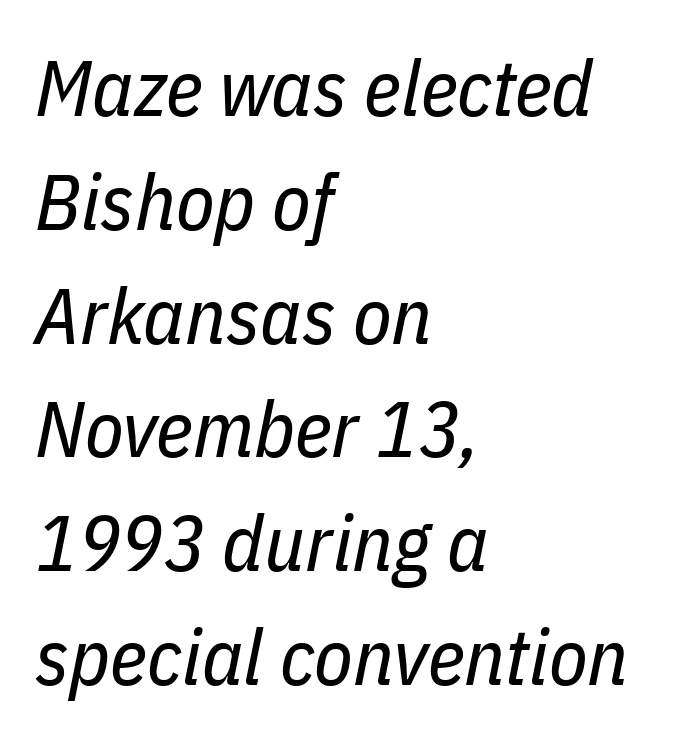
Q: Is the text bold? A: No.
Q: Is the text italic (slanted)? A: Yes, it leans right by about 11 degrees.
Q: Is the text underlined? A: No.
Q: How is the paragraph aligned? A: Left-aligned.
Q: Is the spacing between letters normal or unusually wide? A: Normal.
Q: Is the spacing between lines tight, normal or loose? A: Normal.
Q: Width (condensed, normal, or wide)? A: Condensed.
Q: Stroke contrast? A: Low.
Q: x-height? A: Medium.
Q: Monospaced? A: No.
